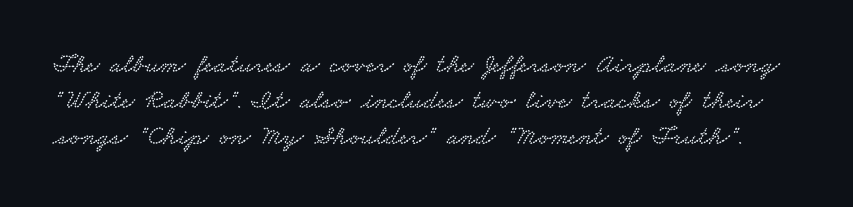
{"underline": "no", "line_spacing": "normal", "line_spacing_ratio": 1.34, "letter_spacing": "normal", "letter_spacing_em": 0.0, "glyph_px": 27}
